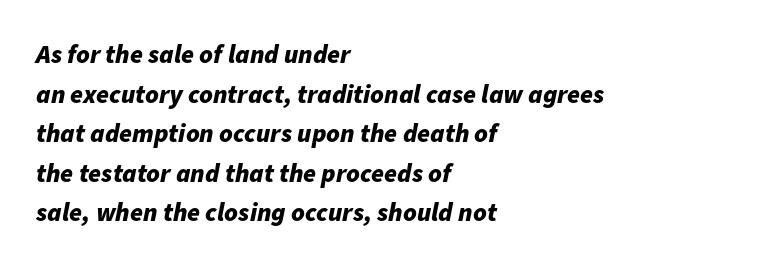
{"italic": "yes", "lean": "right", "slant_degrees": 11, "bold": "yes", "underline": "no", "align": "left", "line_spacing": "normal", "line_spacing_ratio": 1.52, "letter_spacing": "normal", "letter_spacing_em": 0.0, "glyph_px": 26}
